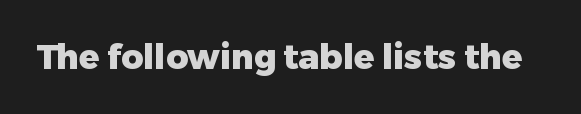
The image shows 34 px heavy sans-serif type, upright; set normal letter spacing, not underlined; low stroke contrast and a medium x-height.
